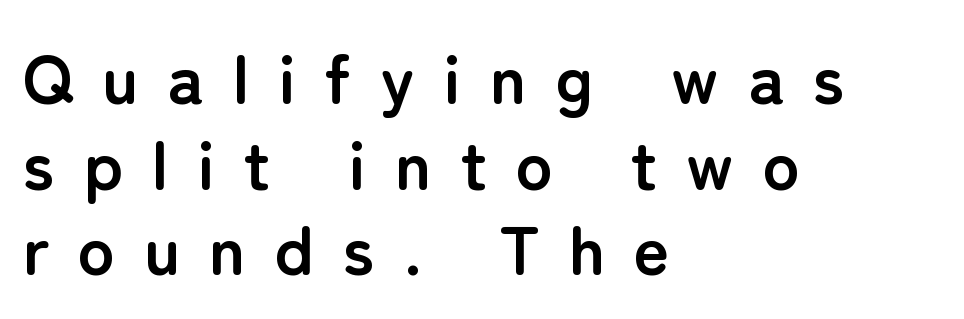
Q: Is the text bold? A: Yes.
Q: Is the text italic (slanted)? A: No, it is upright.
Q: Is the typeface a serif or a sans-serif typeface? A: Sans-serif.
Q: Is the text underlined? A: No.
Q: How is the paragraph aligned? A: Left-aligned.
Q: Is the spacing between letters normal or unusually wide? A: Unusually wide.
Q: Width (condensed, normal, or wide)? A: Normal.
Q: Stroke contrast? A: Low.
Q: x-height? A: Medium.
Q: Monospaced? A: No.
